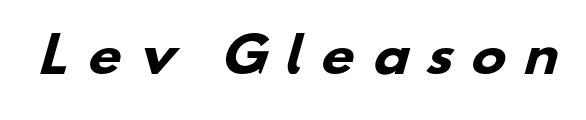
The image shows 47 px heavy, wide sans-serif type; set unusually wide letter spacing (+0.35 em), not underlined; low stroke contrast and a small x-height.
